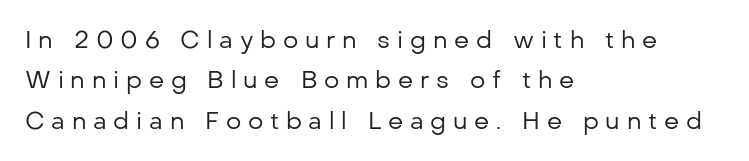
The image shows 24 px text type, upright; set left-aligned, normal line spacing (1.68x), unusually wide letter spacing (+0.28 em), not underlined.
